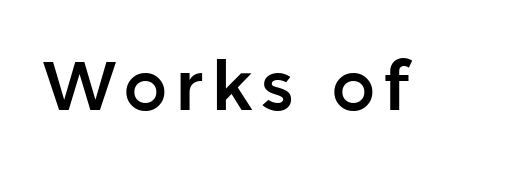
The image shows 69 px sans-serif type, upright; set not underlined; low stroke contrast and a medium x-height.
